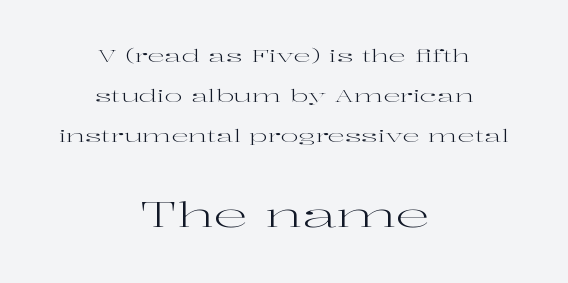
Q: Is the text bold? A: No.
Q: Is the text italic (slanted)? A: No, it is upright.
Q: Is the typeface a serif or a sans-serif typeface? A: Serif.
Q: Is the text underlined? A: No.
Q: How is the paragraph aligned? A: Centered.
Q: Is the spacing between letters normal or unusually wide? A: Normal.
Q: Is the spacing between lines tight, normal or loose? A: Loose.
Q: Which block of text is set in a larger size, the first (top) or the second (bottom)? A: The second (bottom) one.
Q: Width (condensed, normal, or wide)? A: Wide.
Q: Stroke contrast? A: High.
Q: x-height? A: Medium.
Q: Monospaced? A: No.
